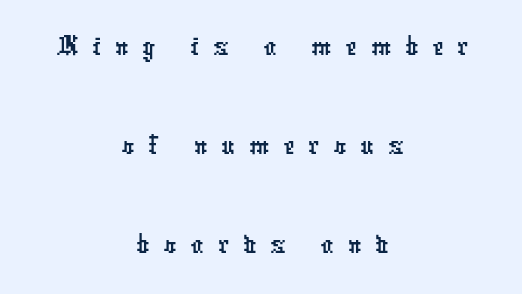
Compared with typical body copy, the letter spacing here is much looser. This block has exactly the height ordinary leading produces. The passage shown is not underscored anywhere. The letters advance in unequal steps, a hallmark of proportional type. Observe the absence of serifs on each vertical stroke in this sample.
